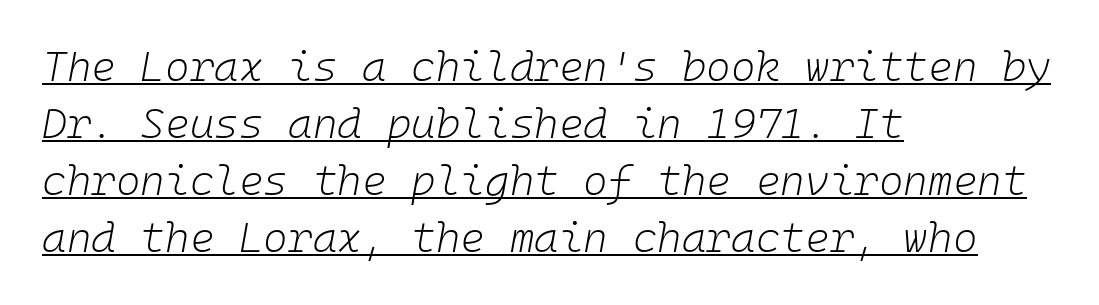
The image shows 42 px light type, italic (leaning right), monospaced; set left-aligned, normal line spacing (1.36x), normal letter spacing, underlined; low stroke contrast and a medium x-height.
